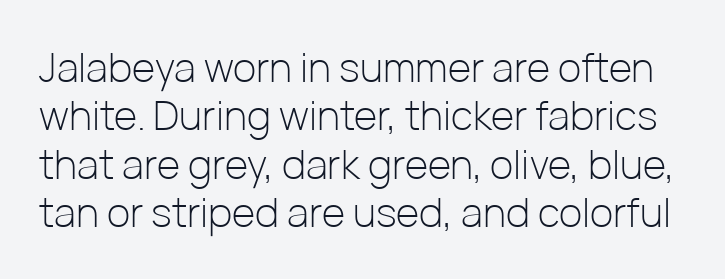
A typesetter would call this proportional, since set widths differ per character. This is sans-serif lettering, the kind often seen on screens and signage. Does the lettering tilt? It doesn't — this is upright. Letters rest on an invisible, unmarked baseline. Short note: letters normally spaced.
